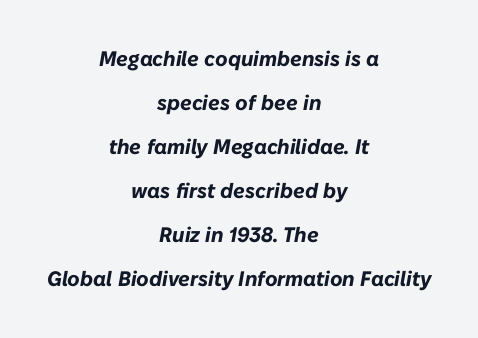
{"italic": "yes", "lean": "right", "slant_degrees": 10, "bold": "yes", "underline": "no", "align": "center", "line_spacing": "loose", "line_spacing_ratio": 2.1, "letter_spacing": "normal", "letter_spacing_em": 0.0, "glyph_px": 21}
